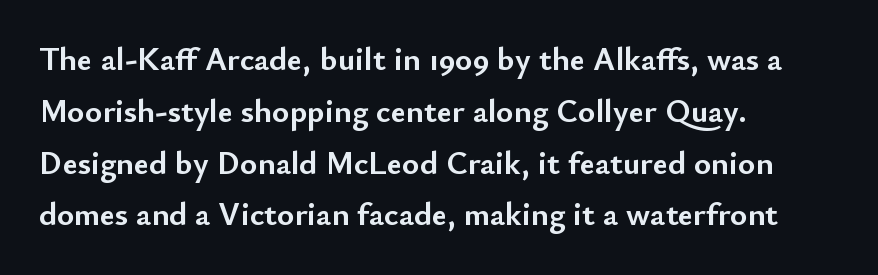
Q: Is the text bold? A: Yes.
Q: Is the text italic (slanted)? A: No, it is upright.
Q: Is the typeface a serif or a sans-serif typeface? A: Sans-serif.
Q: Is the text underlined? A: No.
Q: How is the paragraph aligned? A: Left-aligned.
Q: Is the spacing between letters normal or unusually wide? A: Normal.
Q: Is the spacing between lines tight, normal or loose? A: Normal.
Q: Width (condensed, normal, or wide)? A: Normal.
Q: Stroke contrast? A: Low.
Q: x-height? A: Small.
Q: Monospaced? A: No.
